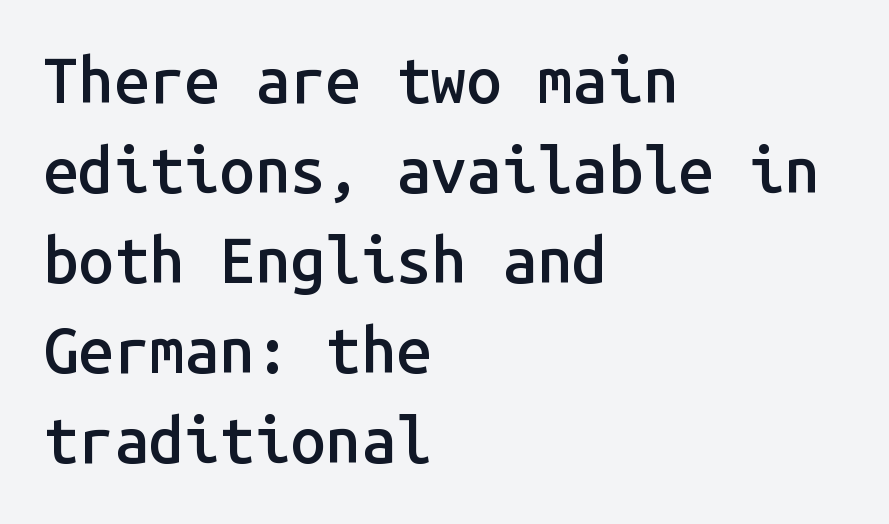
{"serif": "no", "italic": "no", "bold": "semi", "weight": "semibold", "width": "normal", "stroke_contrast": "low", "x_height": "medium", "monospaced": "yes", "underline": "no", "align": "left", "line_spacing": "normal", "line_spacing_ratio": 1.43, "letter_spacing": "normal", "letter_spacing_em": 0.0, "glyph_px": 63}
